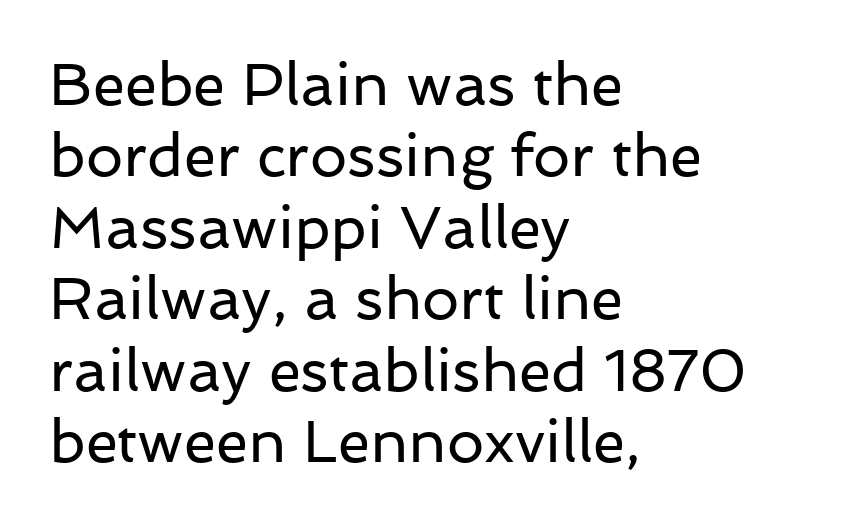
Q: Is the text bold? A: No.
Q: Is the text italic (slanted)? A: No, it is upright.
Q: Is the typeface a serif or a sans-serif typeface? A: Sans-serif.
Q: Is the text underlined? A: No.
Q: How is the paragraph aligned? A: Left-aligned.
Q: Is the spacing between letters normal or unusually wide? A: Normal.
Q: Width (condensed, normal, or wide)? A: Normal.
Q: Stroke contrast? A: Low.
Q: x-height? A: Medium.
Q: Monospaced? A: No.
